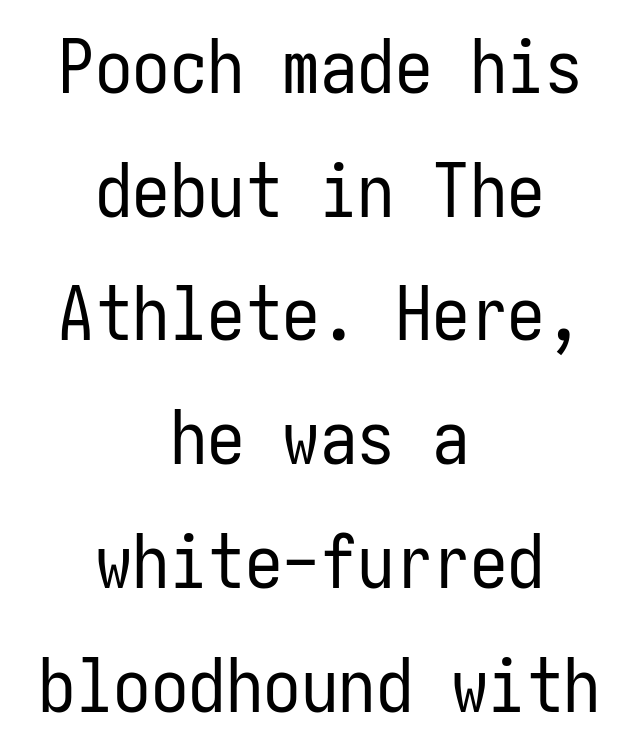
The leading is moderate, giving the passage an even texture. Weight: not bold — regular or lighter. Only glyphs here, with clear space below each row. Check where the strokes stop: nothing finishes them off — pure sans. The typesetter chose a symmetrical, centered arrangement here.
